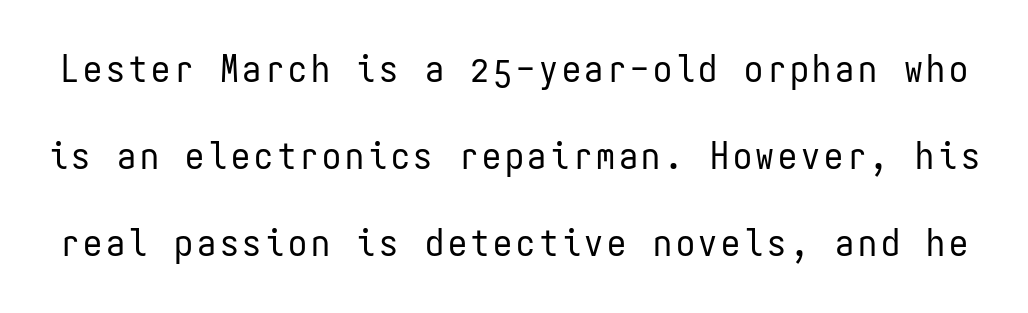
The image shows 38 px regular-weight, condensed sans-serif type, upright, monospaced; set loose line spacing (2.29x), not underlined; low stroke contrast and a medium x-height.
